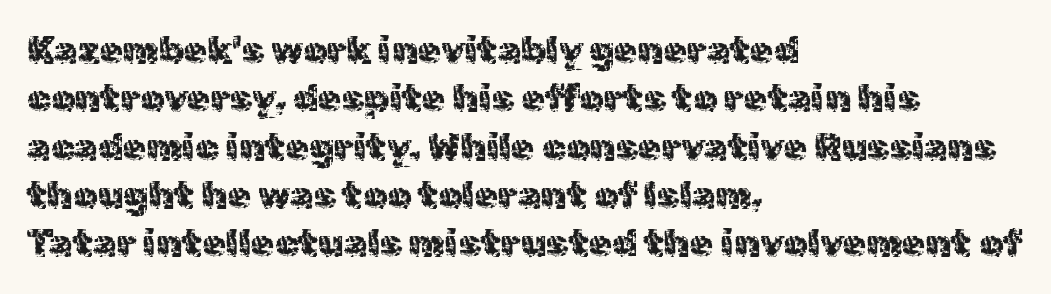
The text was rendered using a sans face with plain stroke endings. Only glyphs here, with clear space below each row. A typesetter would call this proportional, since set widths differ per character. It's the straight-up-and-down kind of type. Nobody touched the tracking dial on this one. Successive baselines arrive at the customary interval.
